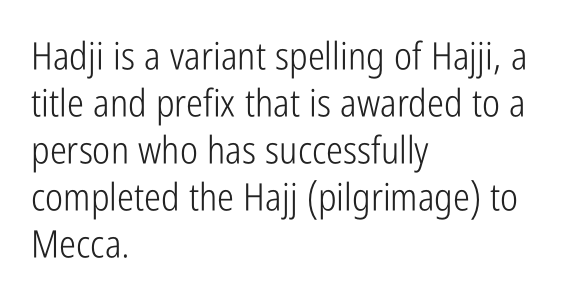
Q: Is the text bold? A: No.
Q: Is the text italic (slanted)? A: No, it is upright.
Q: Is the typeface a serif or a sans-serif typeface? A: Sans-serif.
Q: Is the text underlined? A: No.
Q: How is the paragraph aligned? A: Left-aligned.
Q: Is the spacing between letters normal or unusually wide? A: Normal.
Q: Width (condensed, normal, or wide)? A: Condensed.
Q: Stroke contrast? A: Low.
Q: x-height? A: Medium.
Q: Monospaced? A: No.
